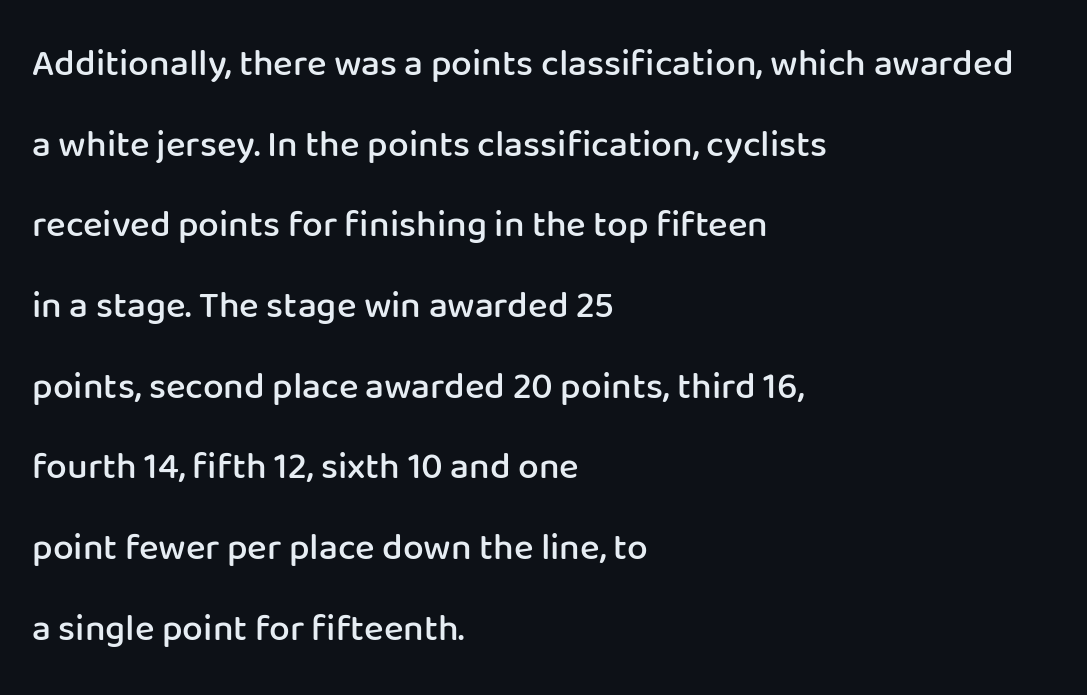
Posture: upright roman. Summary of weight: moderately heavy, a semibold. Is the block centered? No — it sits flush against the left margin. Glance below the letters and you will spot only blank space. The face used here is a sans, in the tradition of grotesques and geometrics. The passage shown is typed in a proportional face where columns would drift.
